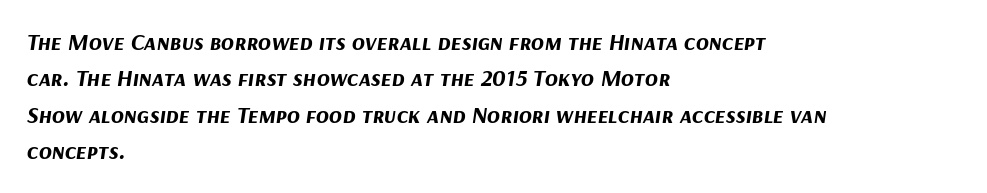
The words here are not underlined. Regular leading. Typeset ragged right — the left edge is the straight one. Heavy, bold letterforms. Posture: slanted. Look at the tracking — it's just the regular setting, nothing added.
